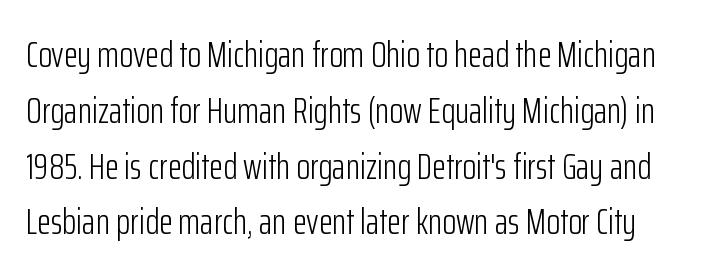
{"serif": "no", "italic": "no", "bold": "no", "weight": "light", "width": "condensed", "stroke_contrast": "low", "x_height": "medium", "monospaced": "no", "underline": "no", "line_spacing": "normal", "line_spacing_ratio": 1.55, "letter_spacing": "normal", "letter_spacing_em": 0.0, "glyph_px": 36}
